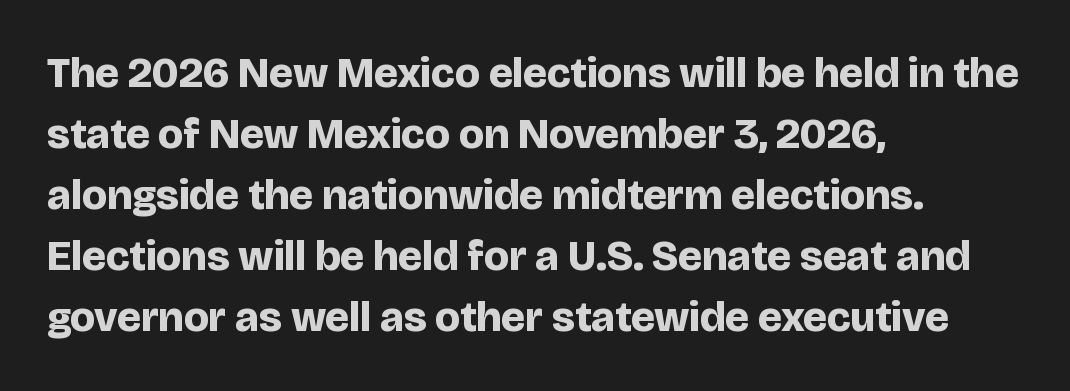
Italic? Not at all — the glyphs are vertical. Underlining? Definitely not there. I'd call this a sans setting — the letters go barefoot. Is the letter spacing exaggerated? No — it looks like the ordinary default. The rendering anchors every line to the left-hand side.
